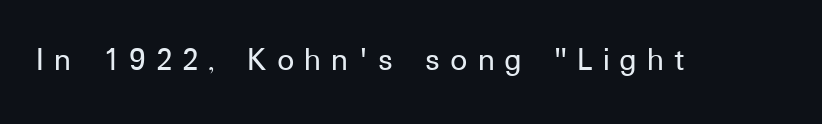
Each row of text sits above clean, open space. There is plenty of visible air inserted between adjacent glyphs. Is this a sans? Yes — the strokes have no serifs. A roman cut, with each character standing at attention. The letters advance in unequal steps, a hallmark of proportional type.
